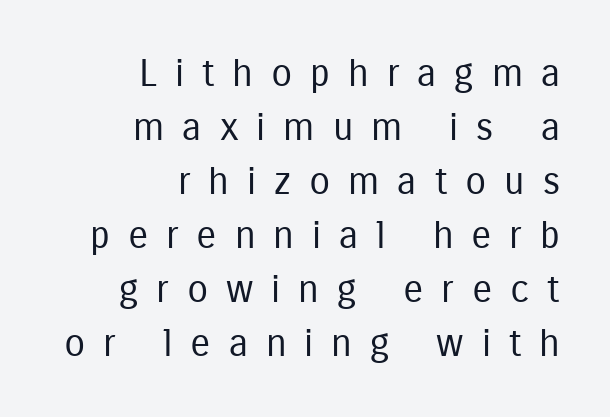
{"serif": "no", "italic": "no", "bold": "no", "weight": "regular", "width": "condensed", "stroke_contrast": "low", "x_height": "medium", "monospaced": "no", "underline": "no", "align": "right", "line_spacing": "normal", "line_spacing_ratio": 1.42, "letter_spacing": "wide", "letter_spacing_em": 0.47, "glyph_px": 38}
